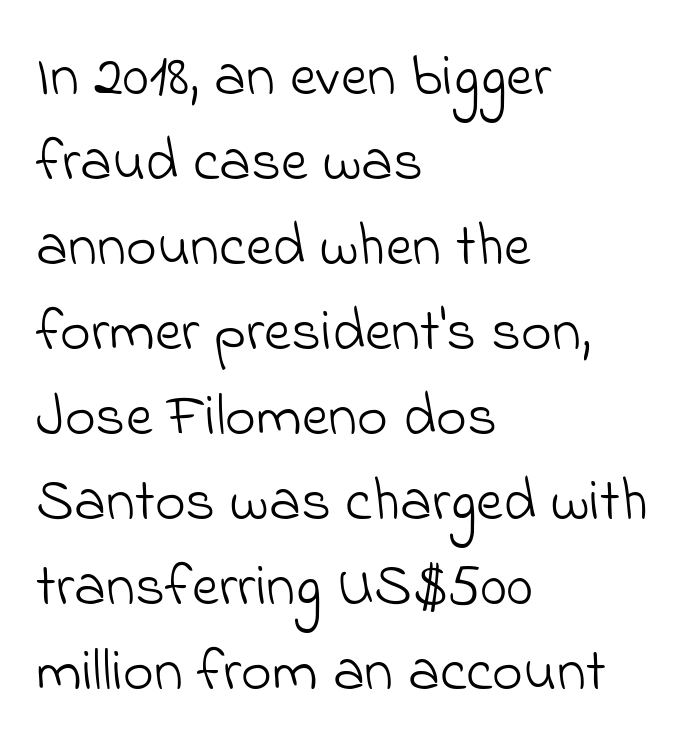
The image shows 59 px light sans-serif type; set left-aligned, normal line spacing (1.44x), normal letter spacing, not underlined; low stroke contrast and a small x-height.
